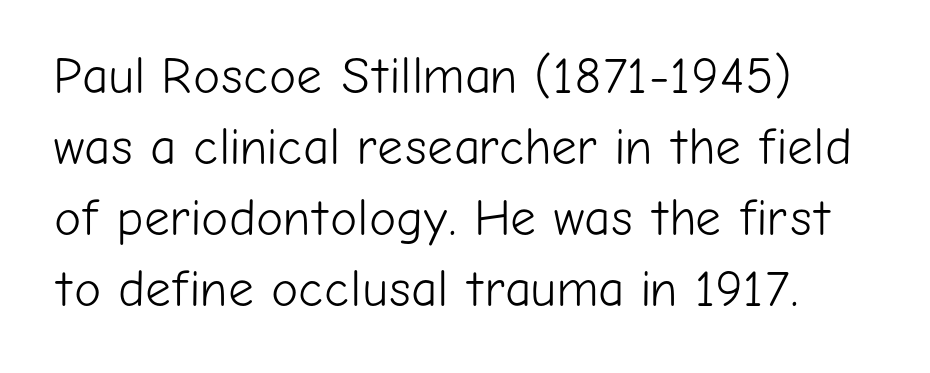
Q: Is the text bold? A: No.
Q: Is the text italic (slanted)? A: No, it is upright.
Q: Is the typeface a serif or a sans-serif typeface? A: Sans-serif.
Q: Is the text underlined? A: No.
Q: How is the paragraph aligned? A: Left-aligned.
Q: Is the spacing between letters normal or unusually wide? A: Normal.
Q: Is the spacing between lines tight, normal or loose? A: Normal.
Q: Width (condensed, normal, or wide)? A: Normal.
Q: Stroke contrast? A: Low.
Q: x-height? A: Medium.
Q: Monospaced? A: No.
